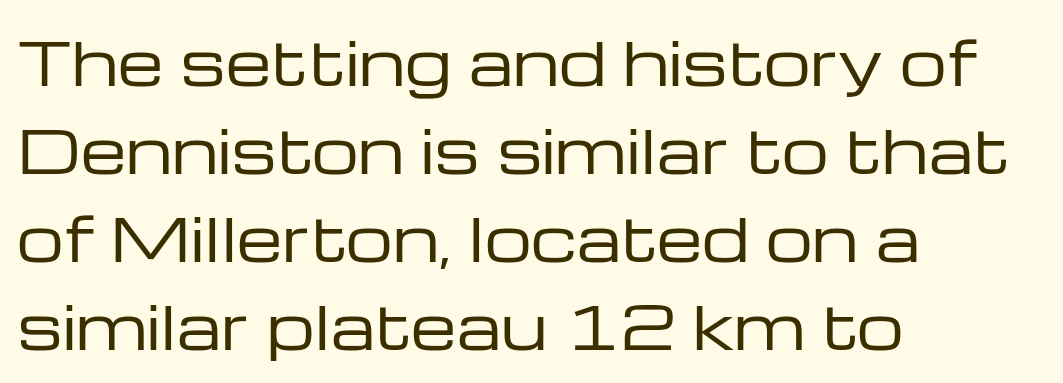
Do the characters align in a grid? No, the font is proportional. Descender tails drop into unmarked territory. The ragged edge is on the right, which tells us the setting is flush left. Characters follow at the spacing the type designer built in. Serifs: no, the terminals of the letterforms are clean. Does the leading feel generous? No, just average.
